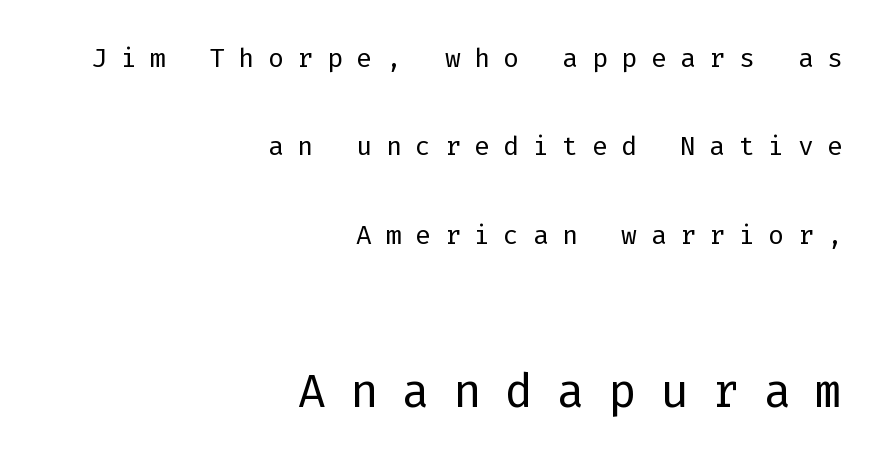
{"serif": "no", "italic": "no", "bold": "no", "weight": "light", "width": "normal", "stroke_contrast": "low", "x_height": "medium", "monospaced": "yes", "underline": "no", "align": "right", "line_spacing": "loose", "line_spacing_ratio": 2.39, "letter_spacing": "wide", "letter_spacing_em": 0.37, "larger_block": "second", "size_ratio": 1.76, "glyph_px": 65}
